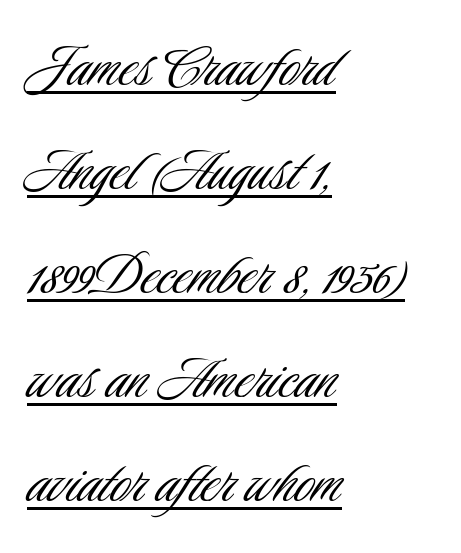
Each letter's strokes conclude bluntly, with no projecting serifs. How are the letters spaced? Ordinarily, with no added tracking. This rendering features underlined lettering.
